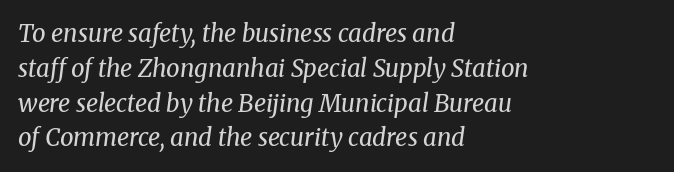
{"italic": "yes", "lean": "right", "slant_degrees": 8, "bold": "no", "underline": "no", "align": "left", "line_spacing": "normal", "line_spacing_ratio": 1.45, "letter_spacing": "normal", "letter_spacing_em": 0.0, "glyph_px": 24}
